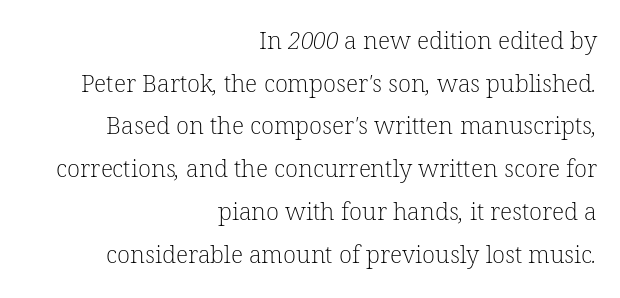
Clear beneath every line of the passage. Is the letter spacing exaggerated? No — it looks like the ordinary default. Counters stay open thanks to moderate or lighter strokes. Short and long lines alike share a common ending point at right.
